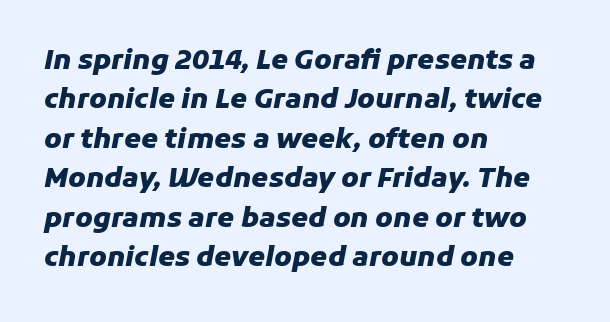
Every letter is thick-stroked: bold, no question. You can tell it's italic because the verticals aren't actually vertical. Anything drawn beneath the words? Only blank space. Each word holds together tightly as a unit, with standard inter-letter gaps. Leading matches the norm, producing a regular column.
